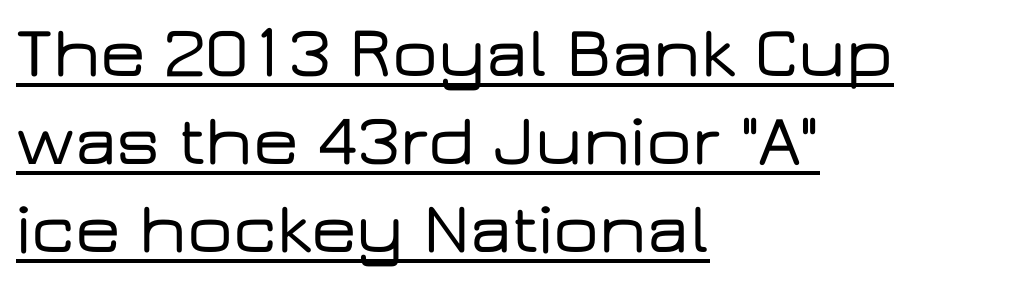
The image shows 72 px wide sans-serif type, upright; set left-aligned, line spacing 1.22x, normal letter spacing, underlined; low stroke contrast and a medium x-height.
